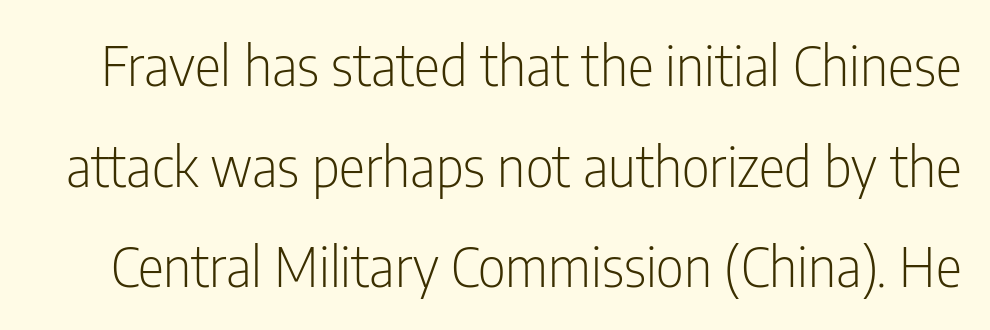
{"serif": "no", "italic": "no", "bold": "no", "weight": "light", "width": "condensed", "stroke_contrast": "low", "x_height": "medium", "monospaced": "no", "underline": "no", "line_spacing_ratio": 1.83, "letter_spacing": "normal", "letter_spacing_em": 0.0, "glyph_px": 55}
